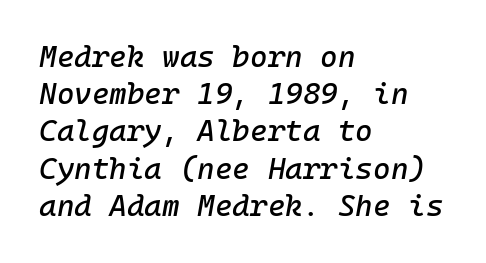
Q: Is the text italic (slanted)? A: Yes, it leans right by about 10 degrees.
Q: Is the text underlined? A: No.
Q: How is the paragraph aligned? A: Left-aligned.
Q: Is the spacing between letters normal or unusually wide? A: Normal.
Q: Width (condensed, normal, or wide)? A: Normal.
Q: Stroke contrast? A: Low.
Q: x-height? A: Medium.
